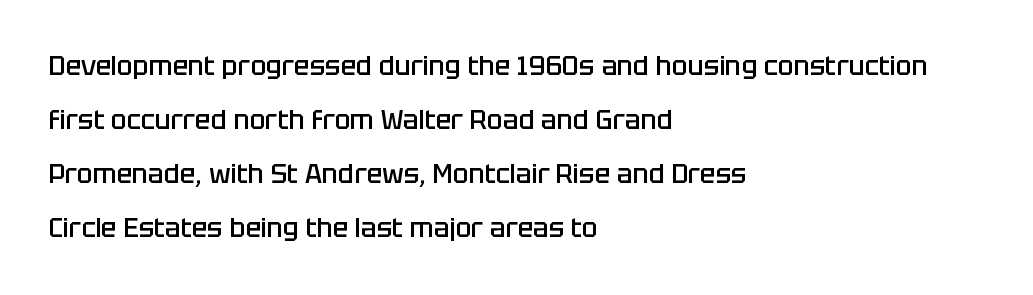
The image shows 26 px text type, upright; set left-aligned, loose line spacing (2.08x), normal letter spacing, not underlined.
